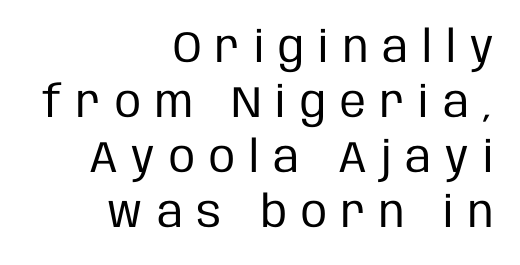
Q: Is the text bold? A: No.
Q: Is the text italic (slanted)? A: No, it is upright.
Q: Is the typeface a serif or a sans-serif typeface? A: Sans-serif.
Q: Is the text underlined? A: No.
Q: How is the paragraph aligned? A: Right-aligned.
Q: Is the spacing between letters normal or unusually wide? A: Unusually wide.
Q: Is the spacing between lines tight, normal or loose? A: Normal.
Q: Width (condensed, normal, or wide)? A: Condensed.
Q: Stroke contrast? A: Low.
Q: x-height? A: Large.
Q: Monospaced? A: No.
